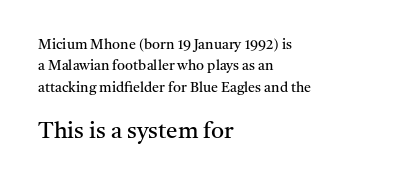
The rendering keeps characters at their native spacing. Each row of text sits above clean, open space. The face used here appears at its bigger size in the lower chunk. Do the letters lean? They stand straight.
